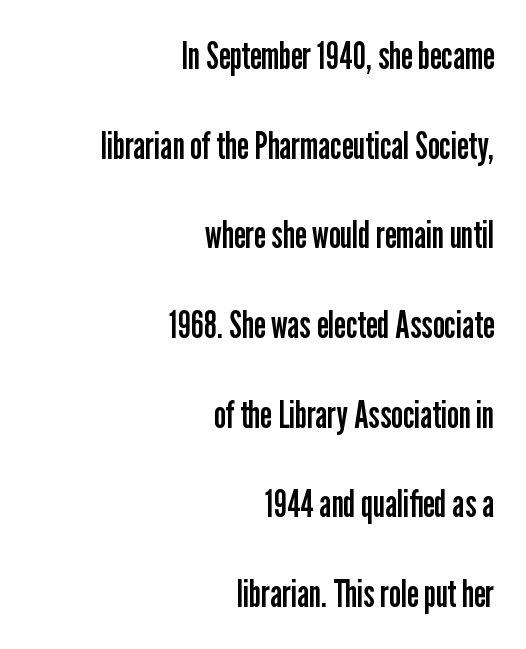
The image shows 38 px regular-weight, condensed sans-serif type, upright; set right-aligned, loose line spacing (2.36x), normal letter spacing, not underlined; low stroke contrast and a medium x-height.
